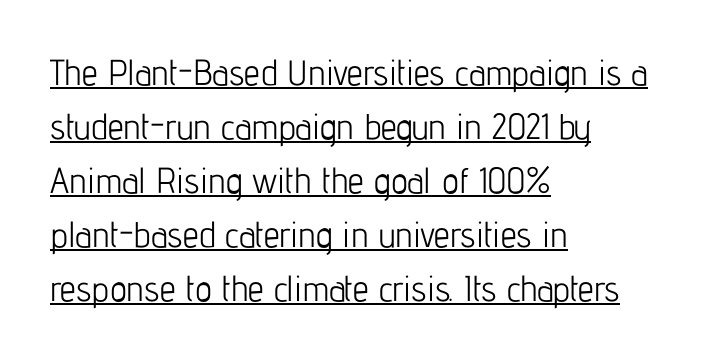
Q: Is the text bold? A: No.
Q: Is the text italic (slanted)? A: No, it is upright.
Q: Is the typeface a serif or a sans-serif typeface? A: Sans-serif.
Q: Is the text underlined? A: Yes.
Q: How is the paragraph aligned? A: Left-aligned.
Q: Is the spacing between letters normal or unusually wide? A: Normal.
Q: Is the spacing between lines tight, normal or loose? A: Normal.
Q: Width (condensed, normal, or wide)? A: Condensed.
Q: Stroke contrast? A: Low.
Q: x-height? A: Medium.
Q: Monospaced? A: No.
